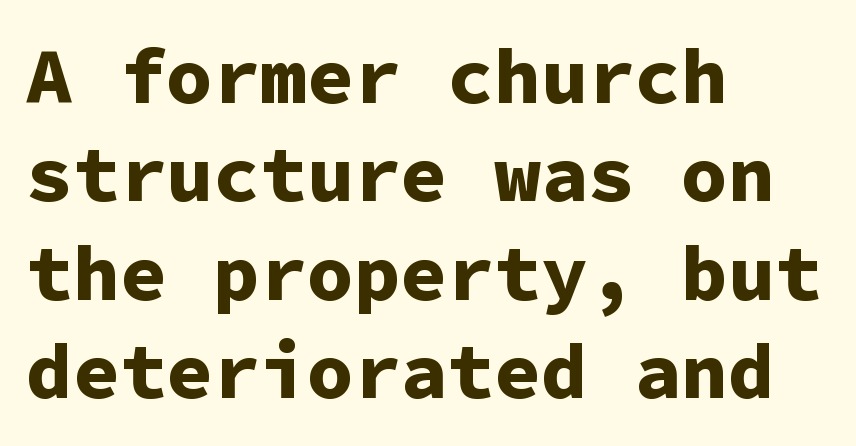
Q: Is the text bold? A: Yes.
Q: Is the text italic (slanted)? A: No, it is upright.
Q: Is the typeface a serif or a sans-serif typeface? A: Sans-serif.
Q: Is the text underlined? A: No.
Q: How is the paragraph aligned? A: Left-aligned.
Q: Is the spacing between letters normal or unusually wide? A: Normal.
Q: Is the spacing between lines tight, normal or loose? A: Normal.
Q: Width (condensed, normal, or wide)? A: Normal.
Q: Stroke contrast? A: Low.
Q: x-height? A: Medium.
Q: Monospaced? A: Yes.
